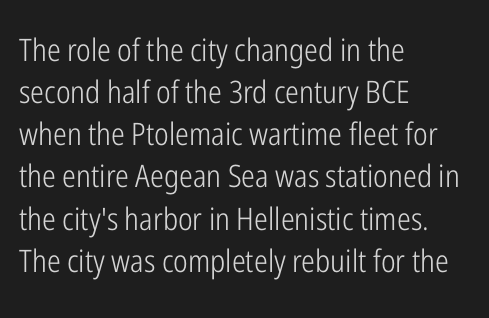
Q: Is the text bold? A: No.
Q: Is the text italic (slanted)? A: No, it is upright.
Q: Is the typeface a serif or a sans-serif typeface? A: Sans-serif.
Q: Is the text underlined? A: No.
Q: How is the paragraph aligned? A: Left-aligned.
Q: Is the spacing between letters normal or unusually wide? A: Normal.
Q: Is the spacing between lines tight, normal or loose? A: Normal.
Q: Width (condensed, normal, or wide)? A: Condensed.
Q: Stroke contrast? A: Low.
Q: x-height? A: Medium.
Q: Monospaced? A: No.
